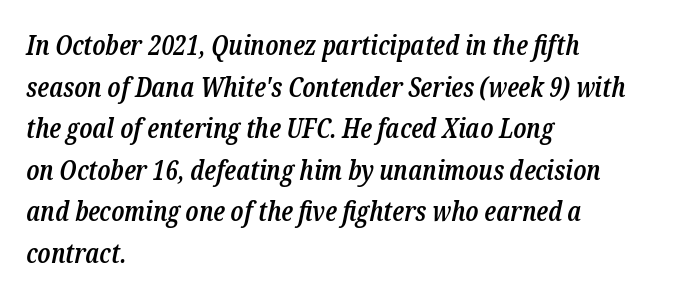
Q: Is the text bold? A: Semi-bold.
Q: Is the text italic (slanted)? A: Yes, it leans right by about 12 degrees.
Q: Is the text underlined? A: No.
Q: How is the paragraph aligned? A: Left-aligned.
Q: Is the spacing between letters normal or unusually wide? A: Normal.
Q: Is the spacing between lines tight, normal or loose? A: Normal.
